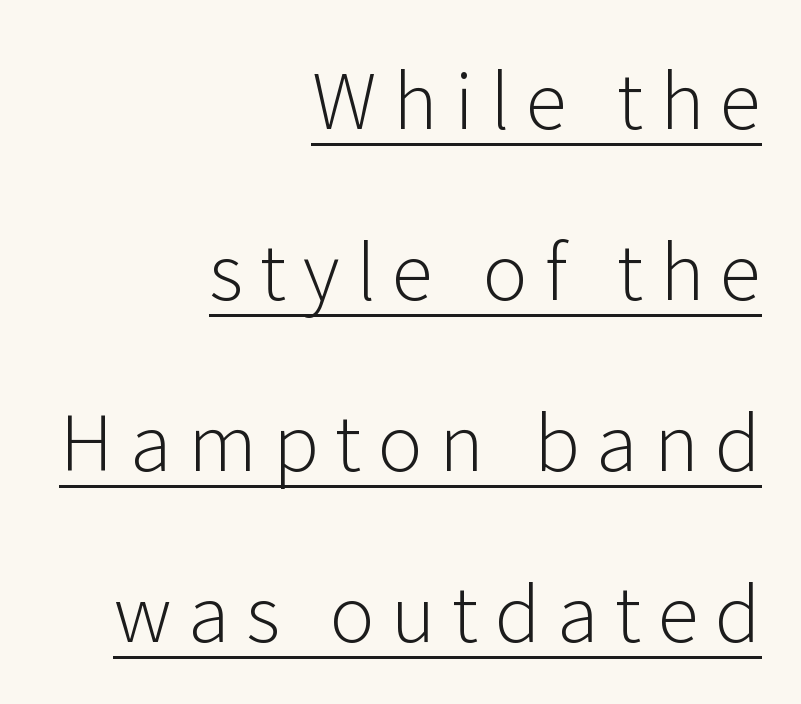
Q: Is the text bold? A: No.
Q: Is the text italic (slanted)? A: No, it is upright.
Q: Is the typeface a serif or a sans-serif typeface? A: Sans-serif.
Q: Is the text underlined? A: Yes.
Q: How is the paragraph aligned? A: Right-aligned.
Q: Is the spacing between letters normal or unusually wide? A: Unusually wide.
Q: Is the spacing between lines tight, normal or loose? A: Loose.
Q: Width (condensed, normal, or wide)? A: Normal.
Q: Stroke contrast? A: Low.
Q: x-height? A: Medium.
Q: Monospaced? A: No.
